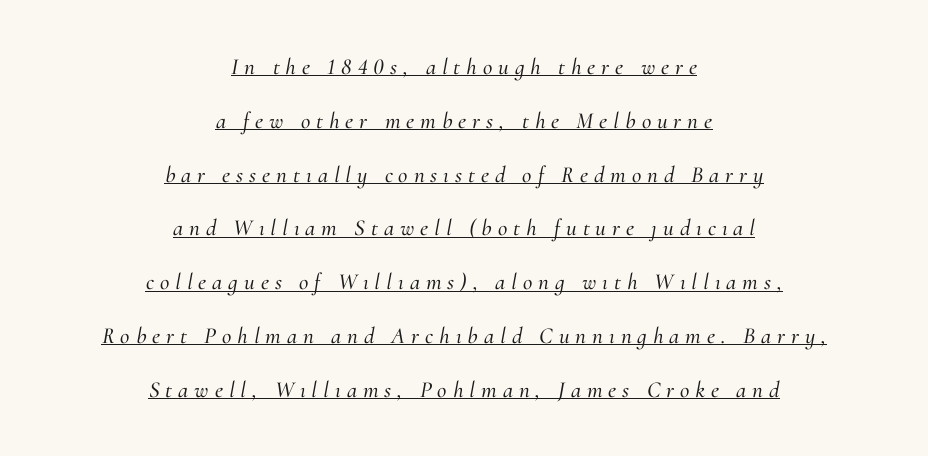
{"italic": "yes", "lean": "right", "slant_degrees": 10, "underline": "yes", "align": "center", "line_spacing": "loose", "line_spacing_ratio": 2.34, "letter_spacing": "wide", "letter_spacing_em": 0.26, "glyph_px": 23}
